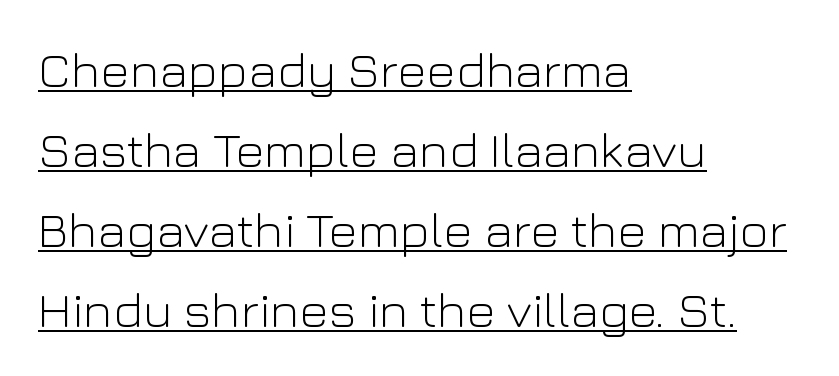
{"serif": "no", "italic": "no", "bold": "no", "weight": "light", "width": "normal", "stroke_contrast": "low", "x_height": "medium", "monospaced": "no", "underline": "yes", "align": "left", "line_spacing": "normal", "line_spacing_ratio": 1.6, "letter_spacing": "normal", "letter_spacing_em": 0.0, "glyph_px": 50}
